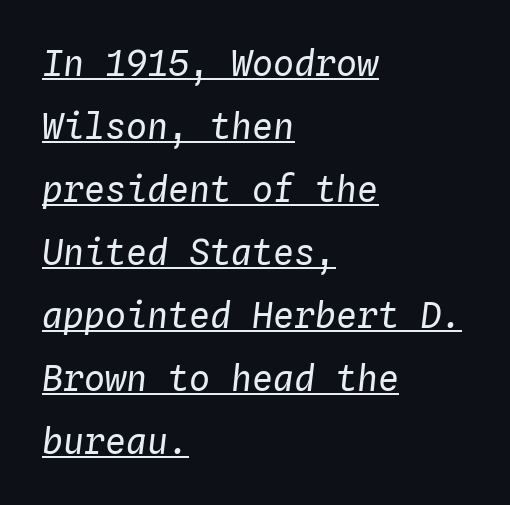
The image shows 35 px regular-weight type, italic (leaning right), monospaced; set left-aligned, line spacing 1.8x, normal letter spacing, underlined; low stroke contrast and a medium x-height.
